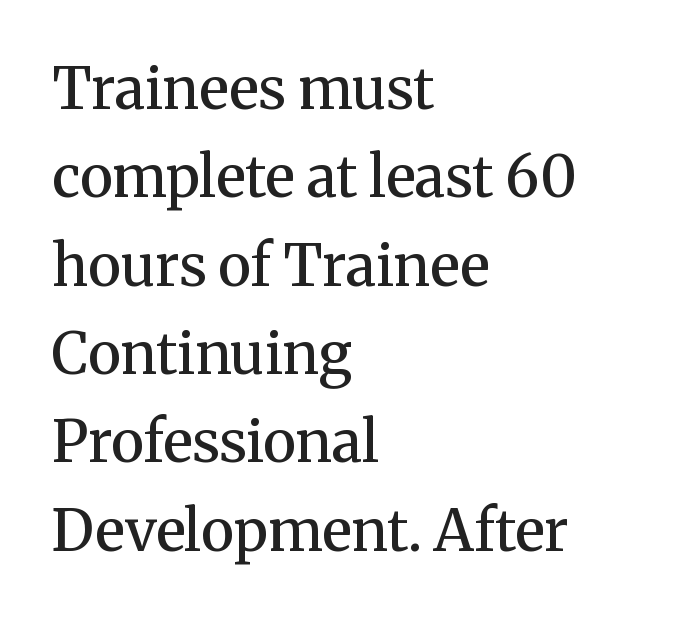
The image shows 57 px semibold serif type, upright; set left-aligned, normal line spacing (1.55x), normal letter spacing, not underlined; medium stroke contrast and a medium x-height.
